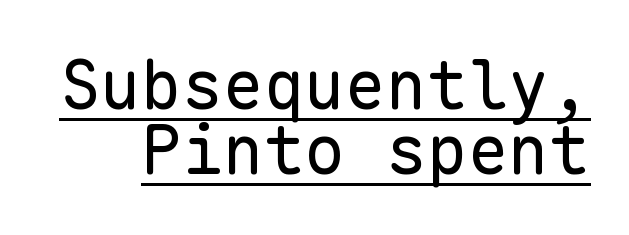
Q: Is the text bold? A: No.
Q: Is the text italic (slanted)? A: No, it is upright.
Q: Is the typeface a serif or a sans-serif typeface? A: Sans-serif.
Q: Is the text underlined? A: Yes.
Q: Is the spacing between letters normal or unusually wide? A: Normal.
Q: Is the spacing between lines tight, normal or loose? A: Tight.
Q: Width (condensed, normal, or wide)? A: Normal.
Q: Stroke contrast? A: Low.
Q: x-height? A: Medium.
Q: Monospaced? A: Yes.
